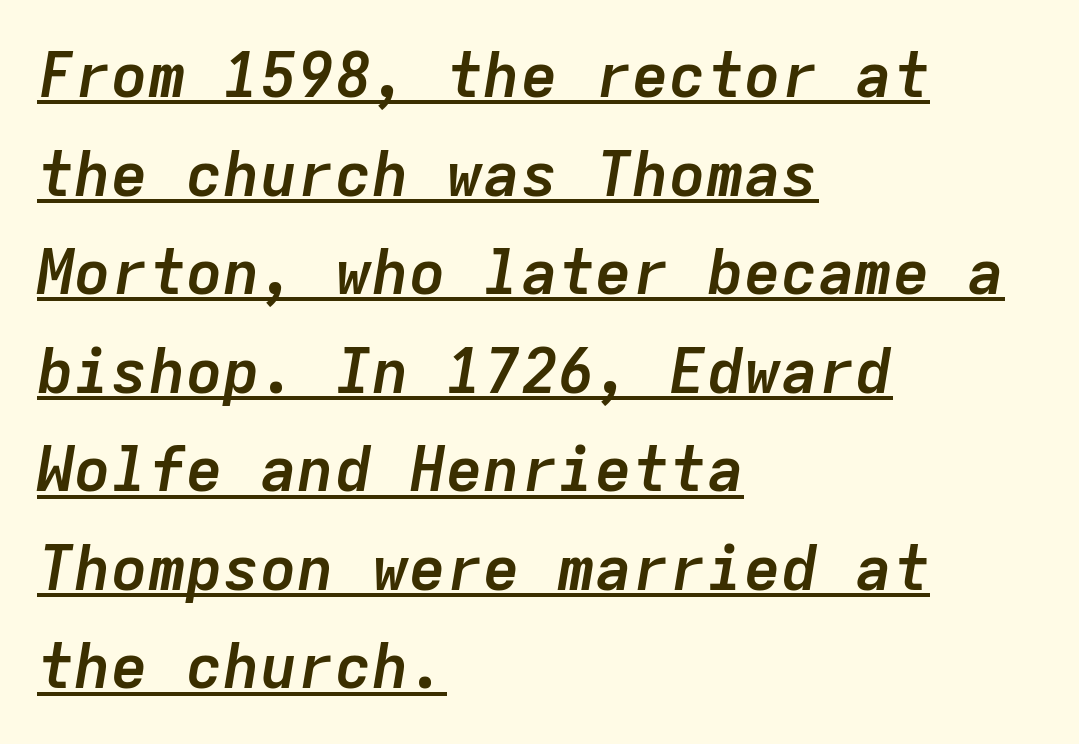
Q: Is the text bold? A: Yes.
Q: Is the text italic (slanted)? A: Yes, it leans right by about 9 degrees.
Q: Is the text underlined? A: Yes.
Q: How is the paragraph aligned? A: Left-aligned.
Q: Is the spacing between letters normal or unusually wide? A: Normal.
Q: Is the spacing between lines tight, normal or loose? A: Normal.
Q: Width (condensed, normal, or wide)? A: Normal.
Q: Stroke contrast? A: Low.
Q: x-height? A: Medium.
Q: Monospaced? A: Yes.
